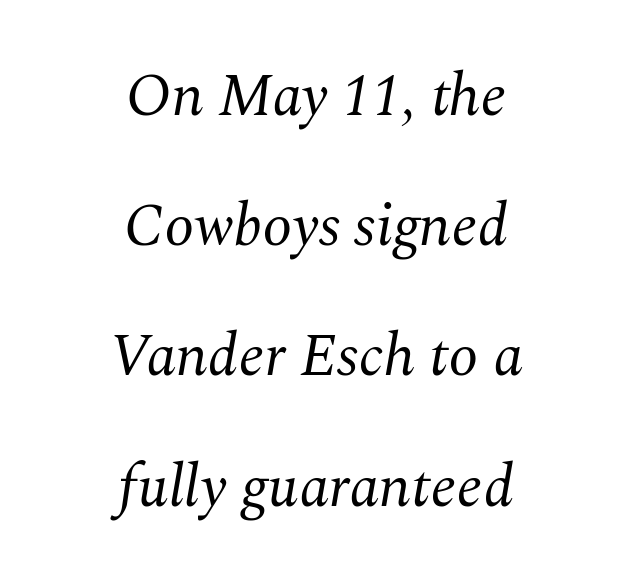
{"serif": "yes", "italic": "yes", "lean": "right", "slant_degrees": 10, "bold": "no", "weight": "regular", "width": "normal", "stroke_contrast": "medium", "x_height": "medium", "monospaced": "no", "underline": "no", "align": "center", "line_spacing": "loose", "line_spacing_ratio": 2.17, "letter_spacing": "normal", "letter_spacing_em": 0.0, "glyph_px": 60}
